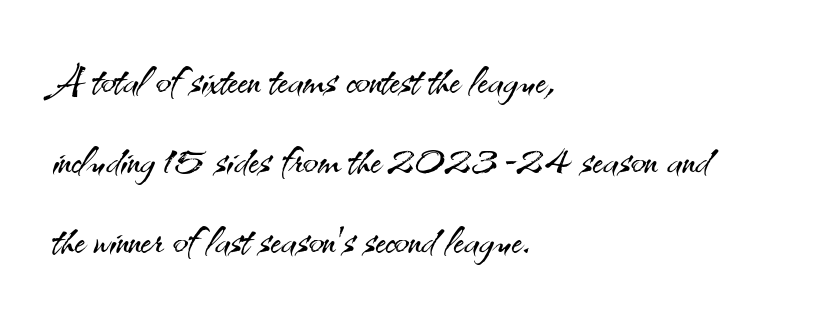
Q: Is the text bold? A: No.
Q: Is the text italic (slanted)? A: Yes.
Q: Is the typeface a serif or a sans-serif typeface? A: Sans-serif.
Q: Is the text underlined? A: No.
Q: How is the paragraph aligned? A: Left-aligned.
Q: Is the spacing between letters normal or unusually wide? A: Normal.
Q: Is the spacing between lines tight, normal or loose? A: Normal.
Q: Width (condensed, normal, or wide)? A: Normal.
Q: Stroke contrast? A: Medium.
Q: x-height? A: Small.
Q: Monospaced? A: No.
